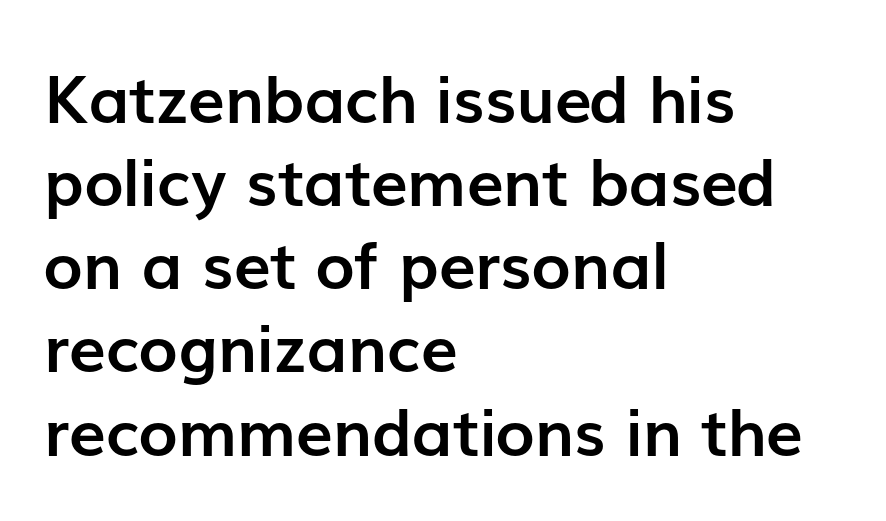
The image shows 66 px semibold sans-serif type, upright; set left-aligned, normal line spacing (1.26x), normal letter spacing, not underlined; low stroke contrast and a medium x-height.
